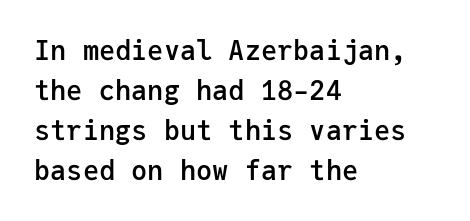
Q: Is the text bold? A: Semi-bold.
Q: Is the text italic (slanted)? A: No, it is upright.
Q: Is the text underlined? A: No.
Q: How is the paragraph aligned? A: Left-aligned.
Q: Is the spacing between letters normal or unusually wide? A: Normal.
Q: Is the spacing between lines tight, normal or loose? A: Normal.
